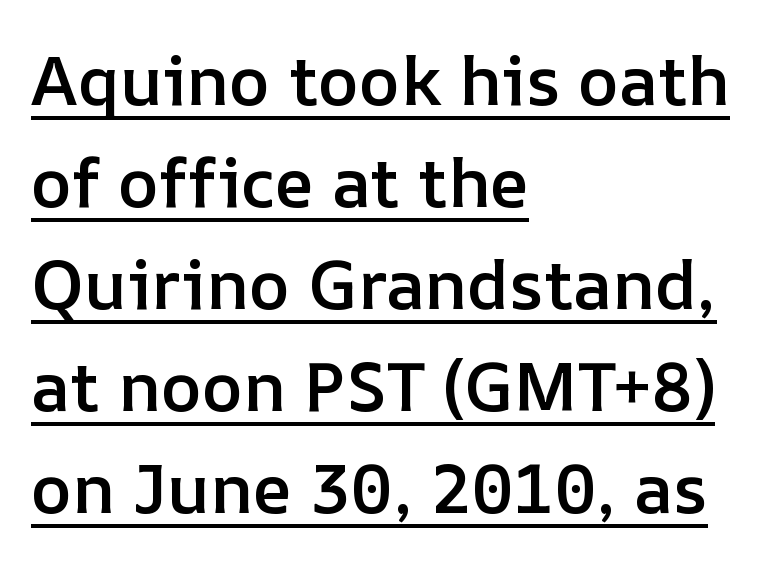
The image shows 69 px semibold type, upright; set left-aligned, normal line spacing (1.48x), normal letter spacing, underlined; low stroke contrast and a medium x-height.
